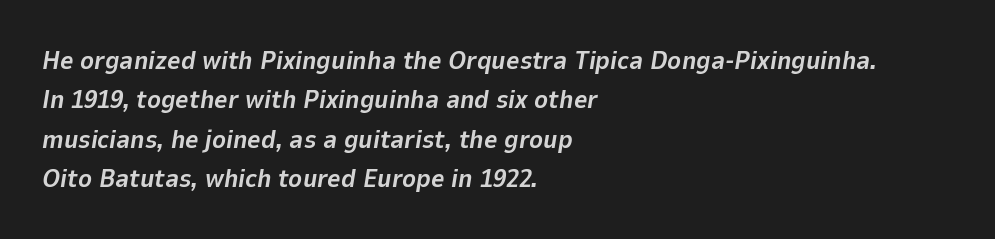
Designer's note — italics engaged. No word sits above an underline. Leading matches the norm, producing a regular column. These lines are set flush left with a ragged right edge.
